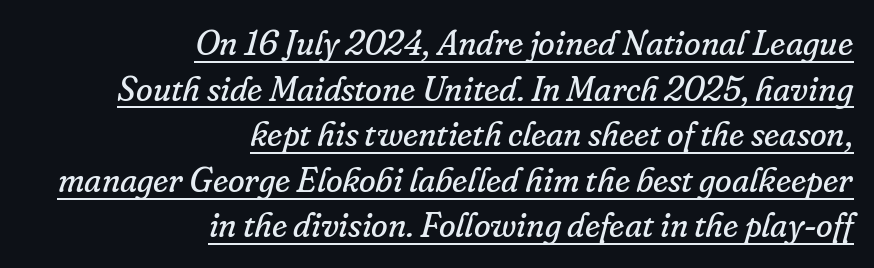
The image shows 34 px regular-weight serif type, italic (leaning right); set right-aligned, normal line spacing (1.34x), normal letter spacing, underlined; low stroke contrast and a small x-height.
